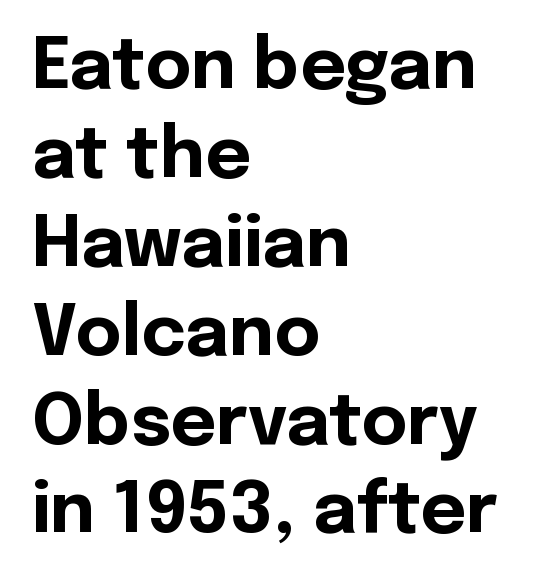
The image shows 70 px bold sans-serif type, upright; set left-aligned, normal line spacing (1.27x), normal letter spacing, not underlined; a medium x-height.
